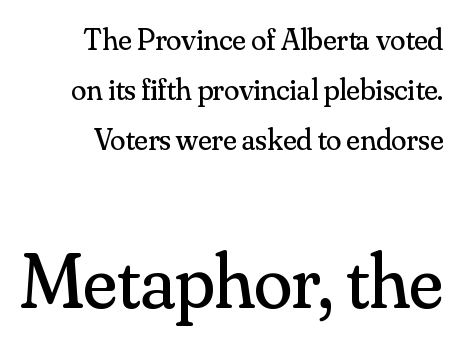
Q: Is the text bold? A: No.
Q: Is the text italic (slanted)? A: No, it is upright.
Q: Is the typeface a serif or a sans-serif typeface? A: Serif.
Q: Is the text underlined? A: No.
Q: How is the paragraph aligned? A: Right-aligned.
Q: Is the spacing between letters normal or unusually wide? A: Normal.
Q: Is the spacing between lines tight, normal or loose? A: Normal.
Q: Which block of text is set in a larger size, the first (top) or the second (bottom)? A: The second (bottom) one.
Q: Width (condensed, normal, or wide)? A: Normal.
Q: Stroke contrast? A: Medium.
Q: x-height? A: Small.
Q: Monospaced? A: No.
